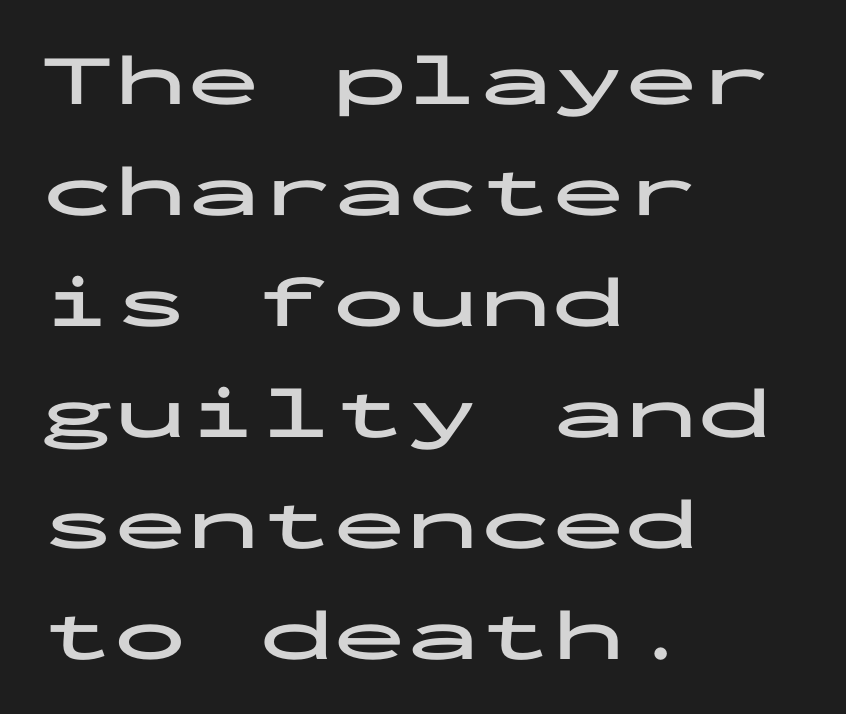
This sample keeps an unexceptional amount of space between lines. Stroke terminals: plain, sans-serif. Glyph-to-glyph distance matches everyday printed text. Notice how thick the strokes are: this is what a full bold looks like. Is the block centered? No — it sits flush against the left margin. Here the designer chose a console-style face with uniform glyph widths.
